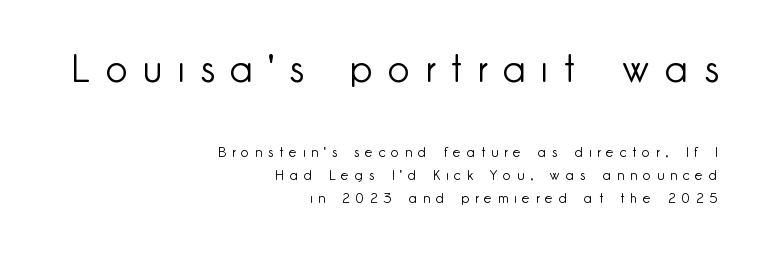
One glance says typical: line gaps are just what's usual. The lettering holds an erect, upright posture throughout. These lines are set flush right with a ragged left edge. The foot of each line stays bare and open. Each letter keeps its own natural width here, so spacing adapts to shape.
